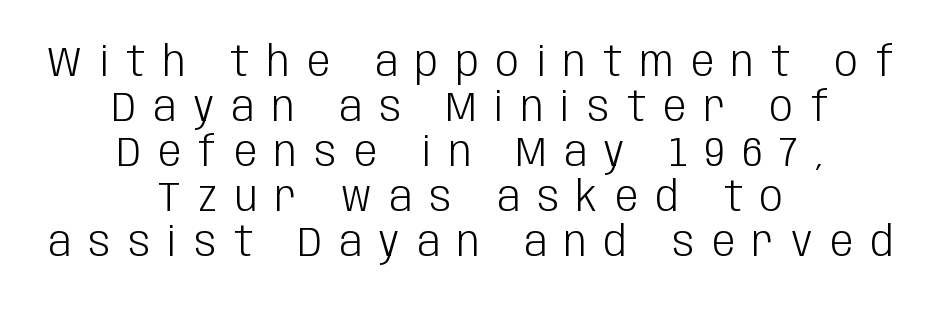
Q: Is the text bold? A: No.
Q: Is the text italic (slanted)? A: No, it is upright.
Q: Is the typeface a serif or a sans-serif typeface? A: Sans-serif.
Q: Is the text underlined? A: No.
Q: How is the paragraph aligned? A: Centered.
Q: Is the spacing between letters normal or unusually wide? A: Unusually wide.
Q: Is the spacing between lines tight, normal or loose? A: Tight.
Q: Width (condensed, normal, or wide)? A: Condensed.
Q: Stroke contrast? A: Low.
Q: x-height? A: Large.
Q: Monospaced? A: No.
